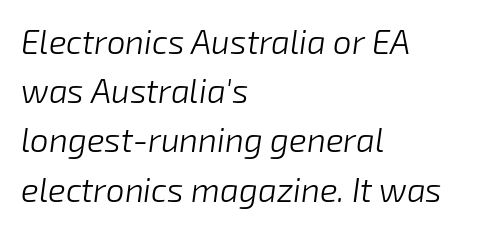
Q: Is the text bold? A: No.
Q: Is the text italic (slanted)? A: Yes, it leans right by about 8 degrees.
Q: Is the text underlined? A: No.
Q: How is the paragraph aligned? A: Left-aligned.
Q: Is the spacing between letters normal or unusually wide? A: Normal.
Q: Is the spacing between lines tight, normal or loose? A: Normal.
Q: Width (condensed, normal, or wide)? A: Normal.
Q: Stroke contrast? A: Low.
Q: x-height? A: Medium.
Q: Monospaced? A: No.
